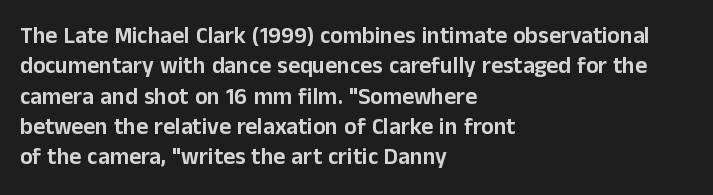
The image shows 23 px text type, upright; set left-aligned, normal line spacing (1.32x), normal letter spacing, not underlined.
